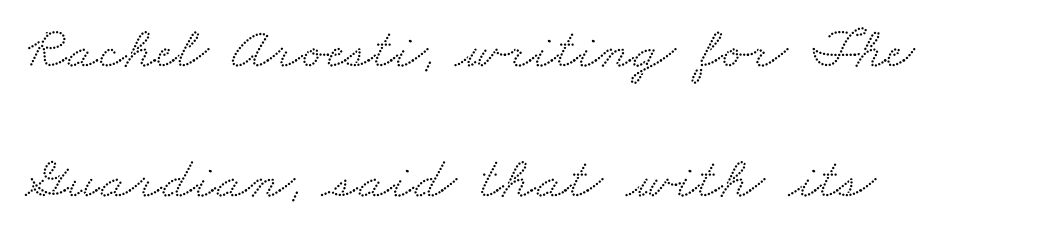
Q: Is the typeface a serif or a sans-serif typeface? A: Serif.
Q: Is the text underlined? A: No.
Q: How is the paragraph aligned? A: Left-aligned.
Q: Is the spacing between letters normal or unusually wide? A: Normal.
Q: Is the spacing between lines tight, normal or loose? A: Loose.
Q: Width (condensed, normal, or wide)? A: Wide.
Q: Stroke contrast? A: Medium.
Q: x-height? A: Small.
Q: Monospaced? A: No.
